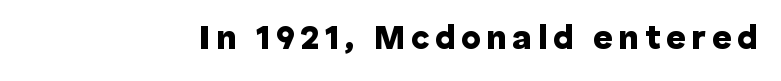
Think of a printed novel: that variable character pitch is what you see here. Its strokes are broad and dark, the hallmark of bold type. What kind of face is this? One without serifs — a sans. Check the space under the baseline: it is left empty. The letters stand upright; this is a roman face.
